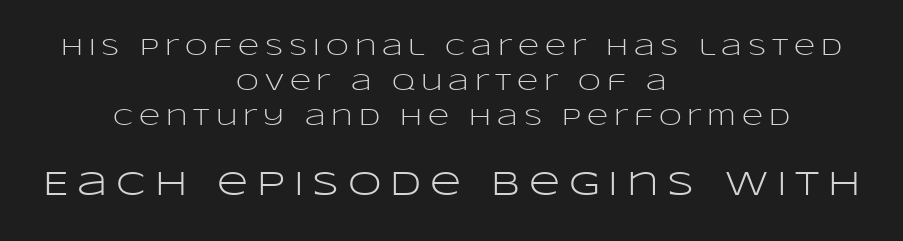
Typeset on center — no edge is straight. Glyph-to-glyph distance is far greater than everyday printed text. Visually, the bottom section dominates because its glyphs are scaled up. What's the leading like? Ordinary, nothing unusual. Do the characters align in a grid? No, the font is proportional. Every character sits straight up, as roman type does.
